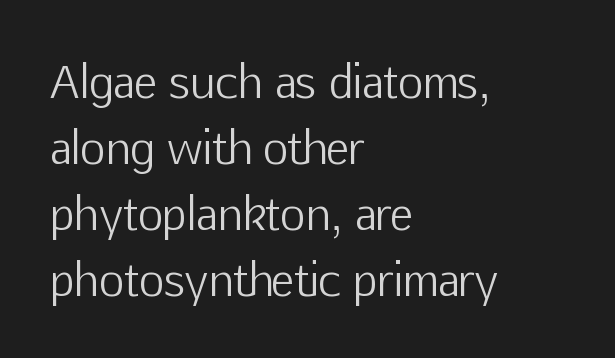
{"serif": "no", "italic": "no", "bold": "no", "weight": "light", "width": "normal", "stroke_contrast": "low", "x_height": "medium", "monospaced": "no", "underline": "no", "align": "left", "line_spacing": "normal", "line_spacing_ratio": 1.5, "letter_spacing": "normal", "letter_spacing_em": 0.0, "glyph_px": 44}
